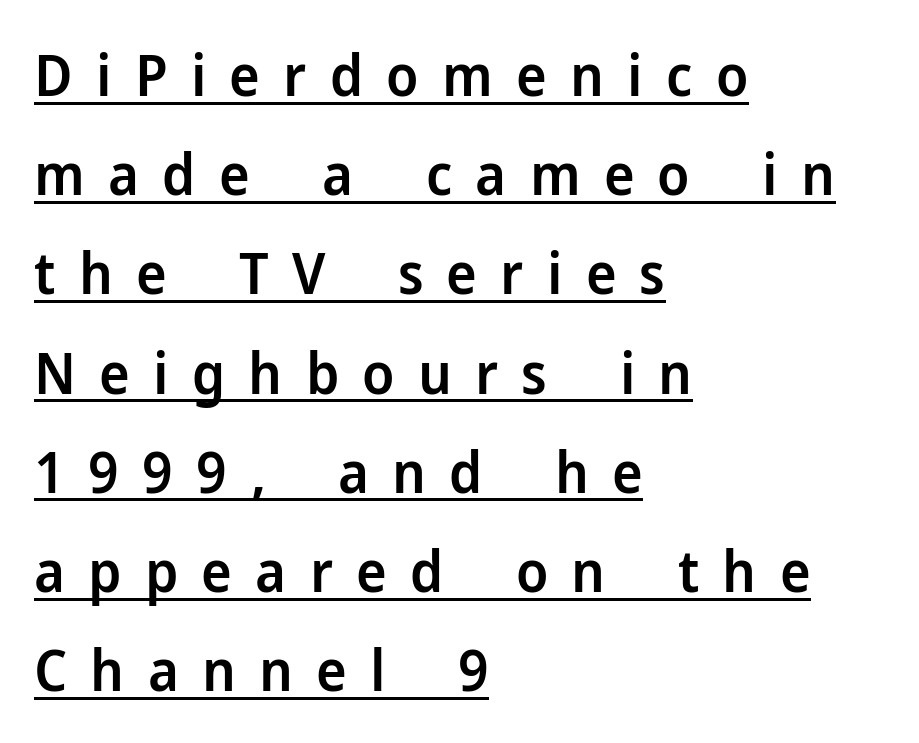
The rendering uses natural spacing where letterforms have individual widths. Glance below the letters and you will spot a drawn line. The tracking jumps out immediately: characters are airy and widely separated. Each letter's strokes conclude bluntly, with no projecting serifs. Alignment: flush left. Does the lettering tilt? It doesn't — this is upright.
